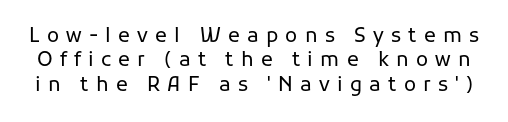
{"italic": "no", "bold": "no", "underline": "no", "line_spacing_ratio": 1.22, "letter_spacing": "wide", "letter_spacing_em": 0.36, "glyph_px": 20}
